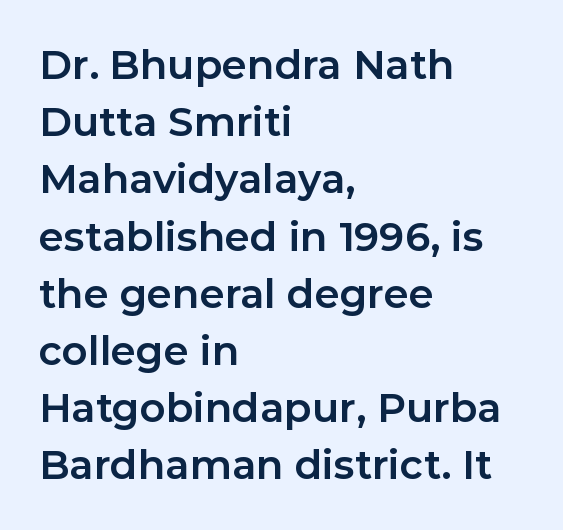
The font's upright variant was chosen for this text. The rendering anchors every line to the left-hand side. The face used here is a sans, in the tradition of grotesques and geometrics. The passage shown is typed in a proportional face where columns would drift.
